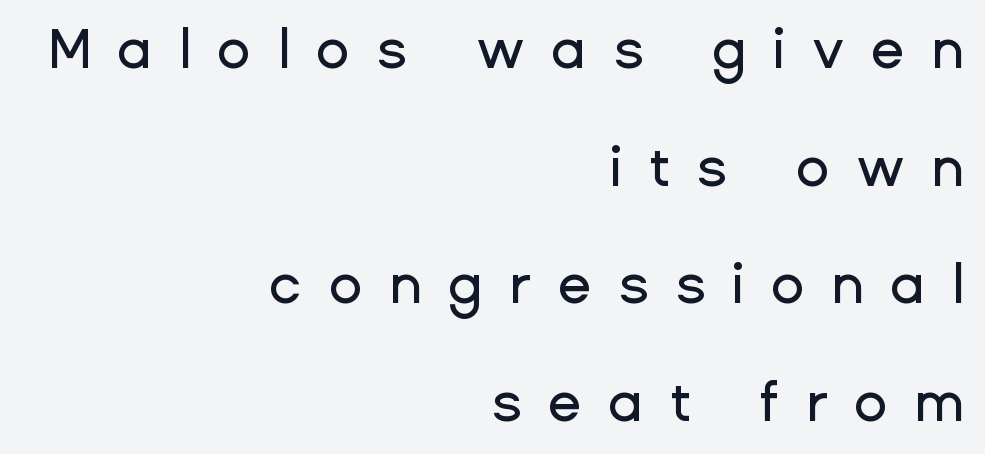
Q: Is the text italic (slanted)? A: No, it is upright.
Q: Is the typeface a serif or a sans-serif typeface? A: Sans-serif.
Q: Is the text underlined? A: No.
Q: How is the paragraph aligned? A: Right-aligned.
Q: Is the spacing between letters normal or unusually wide? A: Unusually wide.
Q: Is the spacing between lines tight, normal or loose? A: Loose.
Q: Width (condensed, normal, or wide)? A: Normal.
Q: Stroke contrast? A: Low.
Q: x-height? A: Medium.
Q: Monospaced? A: No.
